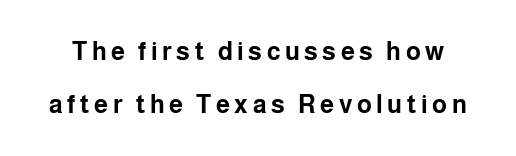
The image shows 25 px bold type, upright; set loose line spacing (2.12x), not underlined.
